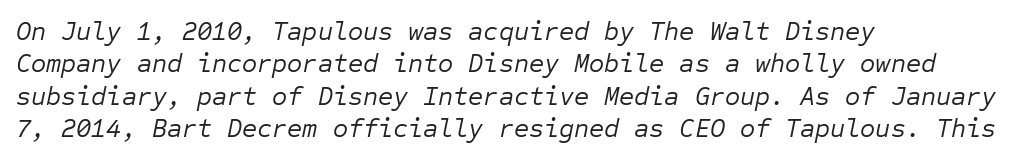
The image shows 26 px text type, italic (leaning right); set left-aligned, normal line spacing (1.25x), normal letter spacing, not underlined.
